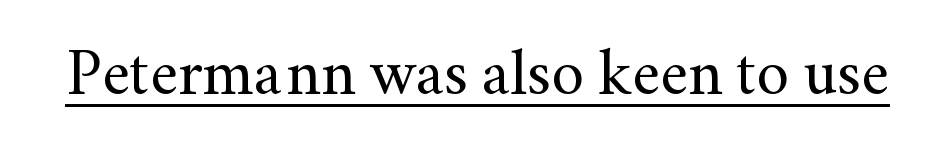
{"serif": "yes", "italic": "no", "bold": "no", "weight": "regular", "width": "normal", "stroke_contrast": "medium", "x_height": "small", "monospaced": "no", "underline": "yes", "letter_spacing": "normal", "letter_spacing_em": 0.0, "glyph_px": 65}
